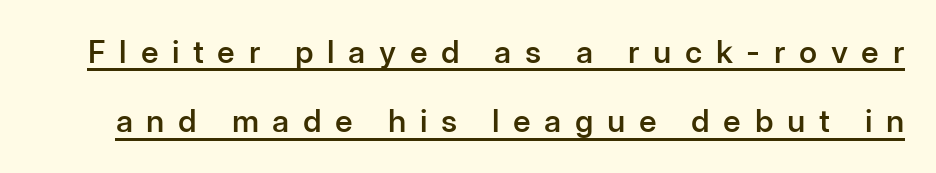
The image shows 31 px semibold sans-serif type, upright; set loose line spacing (2.24x), unusually wide letter spacing (+0.44 em), underlined; low stroke contrast and a medium x-height.
